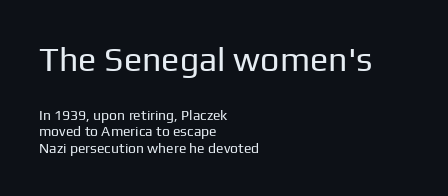
The image shows 34 px regular-weight sans-serif type, upright; set left-aligned, line spacing 1.17x, normal letter spacing, not underlined; the first (top) block is 2.43x larger; low stroke contrast and a medium x-height.
